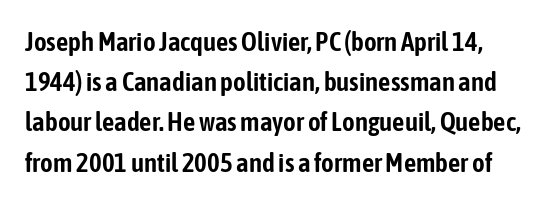
{"italic": "no", "underline": "no", "line_spacing": "normal", "line_spacing_ratio": 1.49, "letter_spacing": "normal", "letter_spacing_em": 0.0, "glyph_px": 27}
